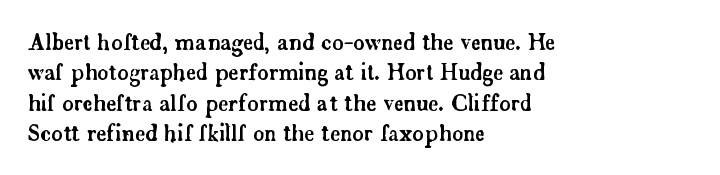
{"italic": "no", "underline": "no", "align": "left", "line_spacing": "normal", "line_spacing_ratio": 1.38, "letter_spacing": "normal", "letter_spacing_em": 0.0, "glyph_px": 22}
